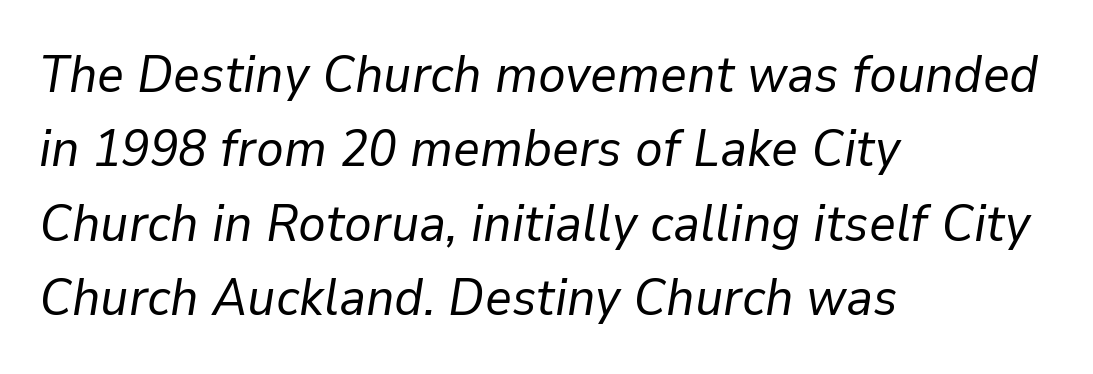
Q: Is the text bold? A: No.
Q: Is the text italic (slanted)? A: Yes, it leans right by about 9 degrees.
Q: Is the text underlined? A: No.
Q: How is the paragraph aligned? A: Left-aligned.
Q: Is the spacing between letters normal or unusually wide? A: Normal.
Q: Is the spacing between lines tight, normal or loose? A: Normal.
Q: Width (condensed, normal, or wide)? A: Normal.
Q: Stroke contrast? A: Low.
Q: x-height? A: Medium.
Q: Monospaced? A: No.
